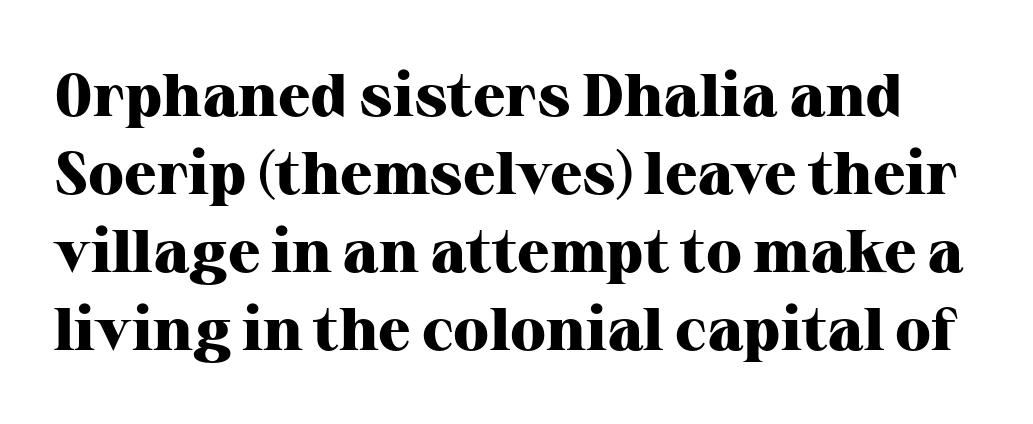
How would I describe the line gaps? Plain and ordinary. Check under the words: just untouched page. Note: serifs present on the glyphs. The letters stand straight up with perfectly vertical stems. The face used here is proportionally spaced, like ordinary book or web type.
